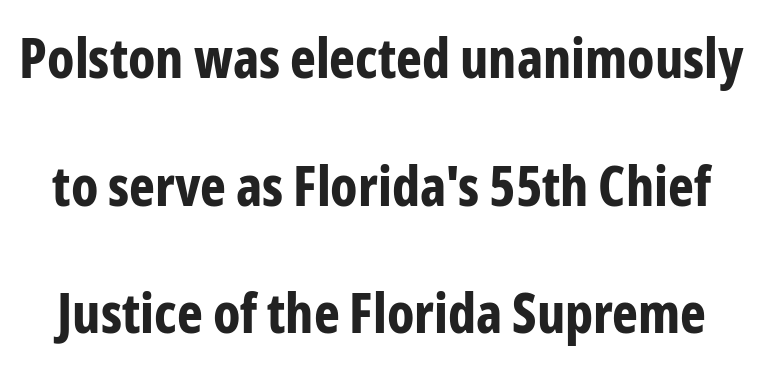
Q: Is the text bold? A: Yes.
Q: Is the text italic (slanted)? A: No, it is upright.
Q: Is the typeface a serif or a sans-serif typeface? A: Sans-serif.
Q: Is the text underlined? A: No.
Q: Is the spacing between letters normal or unusually wide? A: Normal.
Q: Is the spacing between lines tight, normal or loose? A: Loose.
Q: Width (condensed, normal, or wide)? A: Condensed.
Q: Stroke contrast? A: Low.
Q: x-height? A: Medium.
Q: Monospaced? A: No.
